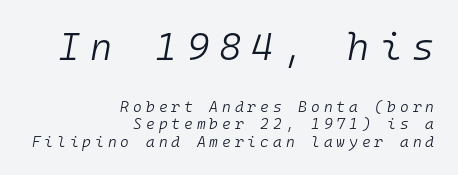
The image shows 38 px light type, italic (leaning right), monospaced; set right-aligned, tight line spacing (1.15x), unusually wide letter spacing (+0.26 em), not underlined; the first (top) block is 2.53x larger; low stroke contrast and a medium x-height.
